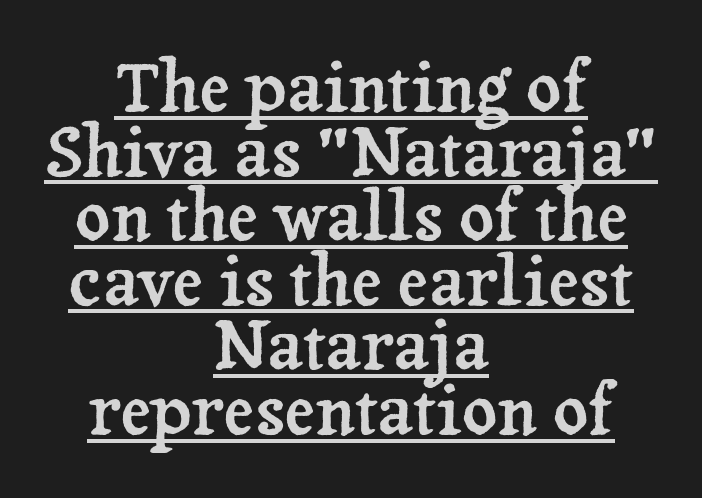
Q: Is the text italic (slanted)? A: No, it is upright.
Q: Is the typeface a serif or a sans-serif typeface? A: Serif.
Q: Is the text underlined? A: Yes.
Q: How is the paragraph aligned? A: Centered.
Q: Is the spacing between letters normal or unusually wide? A: Normal.
Q: Is the spacing between lines tight, normal or loose? A: Tight.
Q: Width (condensed, normal, or wide)? A: Normal.
Q: Stroke contrast? A: Low.
Q: x-height? A: Medium.
Q: Monospaced? A: No.
